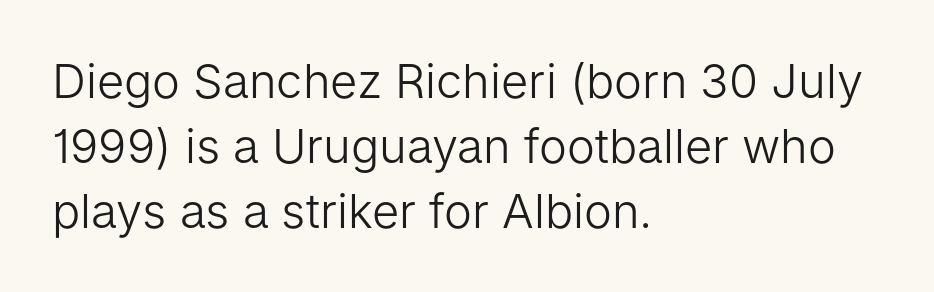
{"serif": "no", "italic": "no", "bold": "no", "weight": "light", "width": "normal", "stroke_contrast": "low", "x_height": "medium", "monospaced": "no", "underline": "no", "align": "left", "line_spacing": "normal", "line_spacing_ratio": 1.38, "letter_spacing": "normal", "letter_spacing_em": 0.0, "glyph_px": 47}
